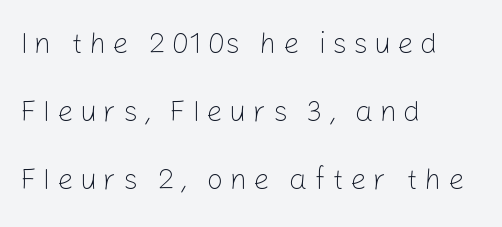
The type is letterspaced generously, with wide tracking. The typography opts for an upright posture over an oblique one. The typesetter chose a ragged-right arrangement here. The area under the type is left untouched.
